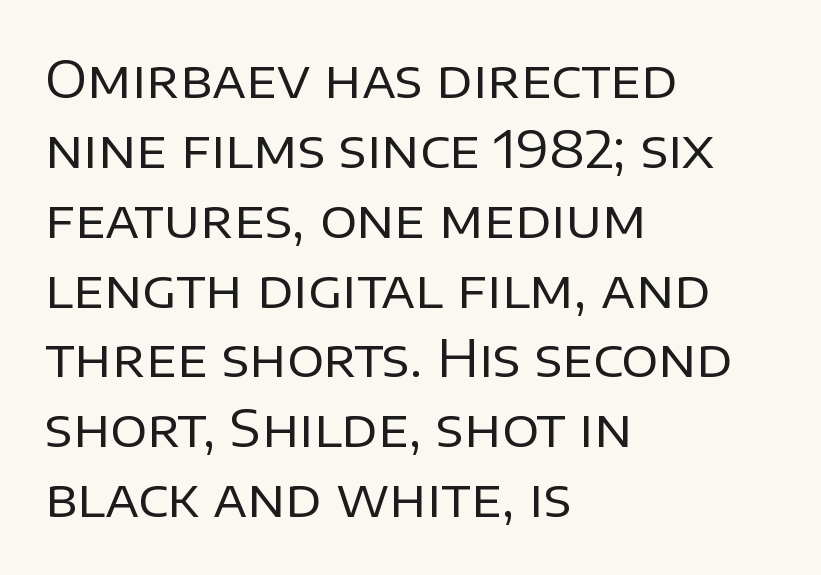
{"serif": "no", "italic": "no", "bold": "no", "weight": "regular", "width": "normal", "stroke_contrast": "low", "x_height": "large", "monospaced": "no", "underline": "no", "align": "left", "line_spacing": "normal", "line_spacing_ratio": 1.37, "letter_spacing": "normal", "letter_spacing_em": 0.0, "glyph_px": 51}
